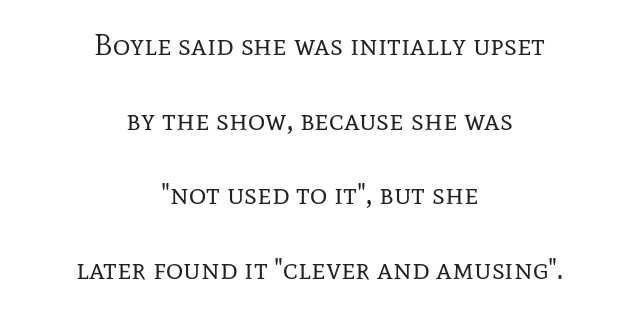
Words appear dense and cohesive because spacing is normal. Counters stay open thanks to moderate or lighter strokes. Examine the stroke ends and you'll spot serifs. Rows of type keep a wide berth in the vertical direction. The lettering stays uniformly vertical, giving the passage a roman look. No word sits above an underline.
